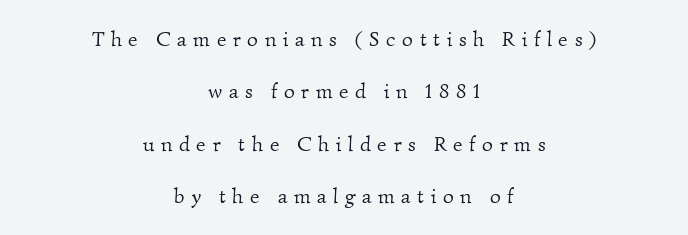
Q: Is the text bold? A: No.
Q: Is the text underlined? A: No.
Q: How is the paragraph aligned? A: Centered.
Q: Is the spacing between letters normal or unusually wide? A: Unusually wide.
Q: Is the spacing between lines tight, normal or loose? A: Loose.
